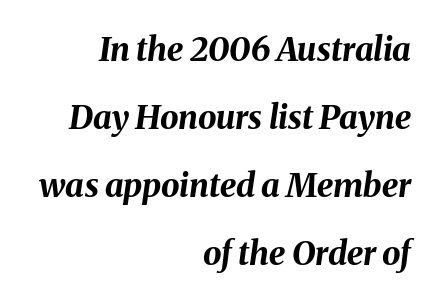
{"italic": "yes", "lean": "right", "slant_degrees": 8, "bold": "yes", "weight": "bold", "width": "normal", "stroke_contrast": "medium", "x_height": "medium", "monospaced": "no", "underline": "no", "align": "right", "line_spacing": "loose", "line_spacing_ratio": 2.06, "letter_spacing": "normal", "letter_spacing_em": 0.0, "glyph_px": 33}
